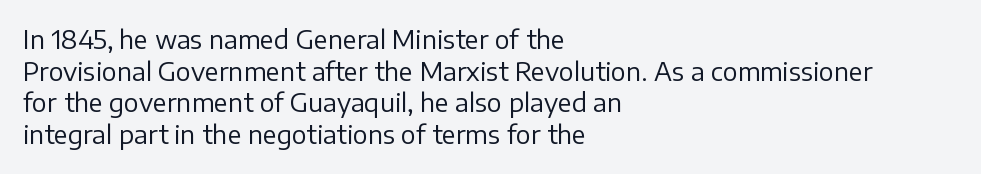
The image shows 25 px text type, upright; set left-aligned, normal line spacing (1.27x), normal letter spacing, not underlined.
